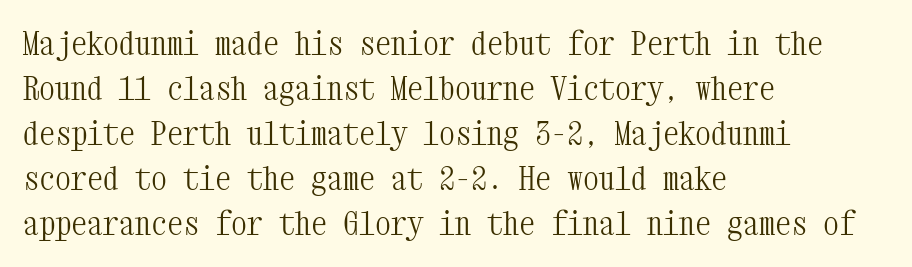
Q: Is the text bold? A: No.
Q: Is the text italic (slanted)? A: No, it is upright.
Q: Is the typeface a serif or a sans-serif typeface? A: Serif.
Q: Is the text underlined? A: No.
Q: How is the paragraph aligned? A: Left-aligned.
Q: Is the spacing between letters normal or unusually wide? A: Normal.
Q: Is the spacing between lines tight, normal or loose? A: Normal.
Q: Width (condensed, normal, or wide)? A: Condensed.
Q: Stroke contrast? A: Medium.
Q: x-height? A: Medium.
Q: Monospaced? A: Yes.
